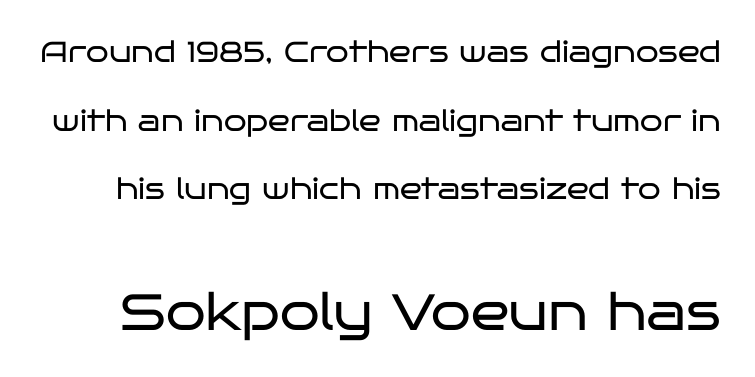
Q: Is the text bold? A: No.
Q: Is the text italic (slanted)? A: No, it is upright.
Q: Is the typeface a serif or a sans-serif typeface? A: Sans-serif.
Q: Is the text underlined? A: No.
Q: Is the spacing between letters normal or unusually wide? A: Normal.
Q: Is the spacing between lines tight, normal or loose? A: Loose.
Q: Which block of text is set in a larger size, the first (top) or the second (bottom)? A: The second (bottom) one.
Q: Width (condensed, normal, or wide)? A: Wide.
Q: Stroke contrast? A: Low.
Q: x-height? A: Large.
Q: Monospaced? A: No.
